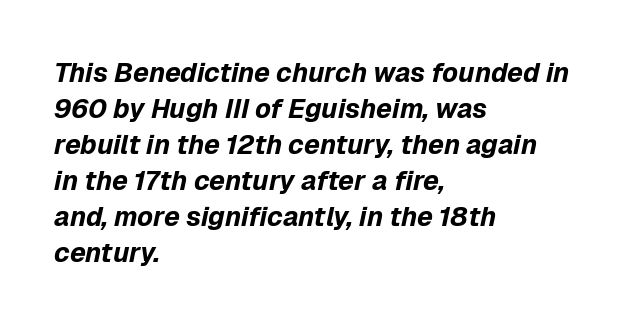
Compared with an ordinary text face, these strokes are far heavier — a full bold. You can tell it's italic because the verticals aren't actually vertical. Letter spacing: default. Descender tails drop into unmarked territory. The compositor pushed each line to the left boundary. Compared with typical paragraphs, the rows here are spaced about the same.
